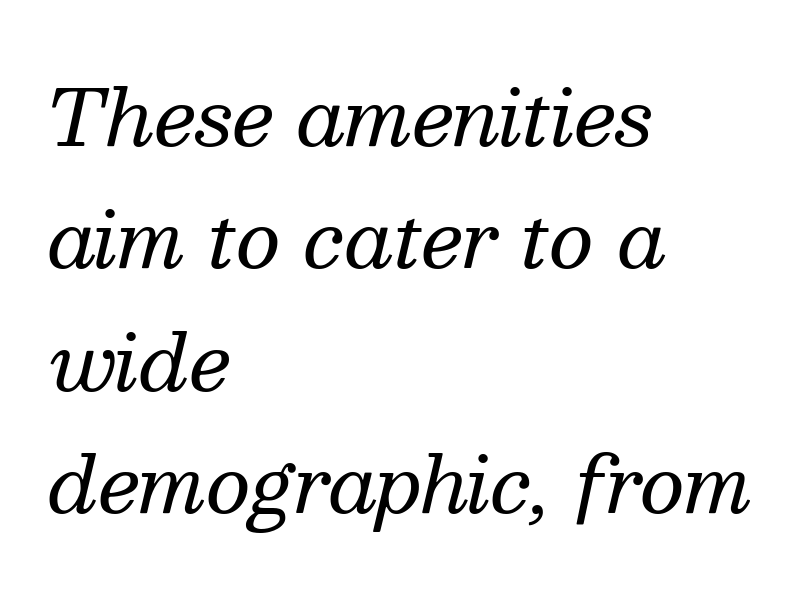
Q: Is the text bold? A: No.
Q: Is the text italic (slanted)? A: Yes, it leans right by about 13 degrees.
Q: Is the typeface a serif or a sans-serif typeface? A: Serif.
Q: Is the text underlined? A: No.
Q: How is the paragraph aligned? A: Left-aligned.
Q: Is the spacing between letters normal or unusually wide? A: Normal.
Q: Is the spacing between lines tight, normal or loose? A: Normal.
Q: Width (condensed, normal, or wide)? A: Normal.
Q: Stroke contrast? A: Medium.
Q: x-height? A: Medium.
Q: Monospaced? A: No.
